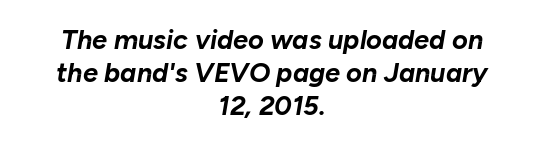
There's an unmistakable incline to the writing here. A dark, heavy texture on the line: the type is bold. Only glyphs here, with clear space below each row. The tracking reads as untouched default to a designer's eye.
